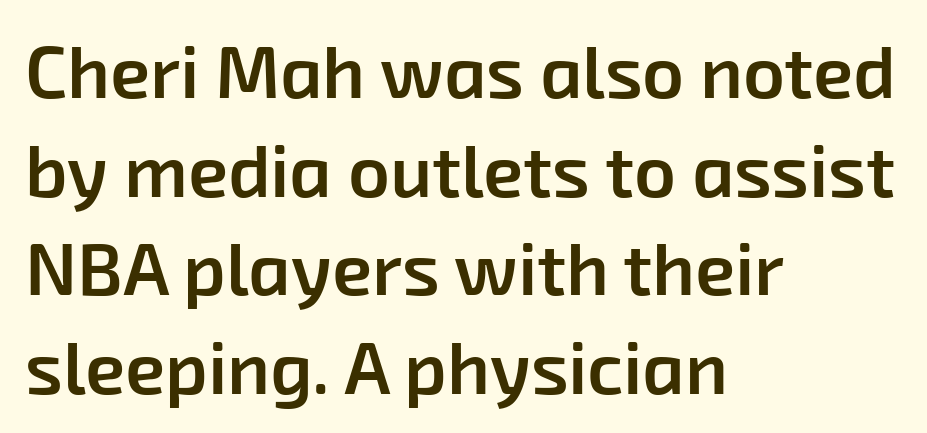
Left-aligned paragraph, ragged on the right. Emphasis by weight is partial: semibold. The gap between lines stays unmarked. The line texture is even and compact thanks to regular tracking. The passage shown stacks its lines at a standard gap.
